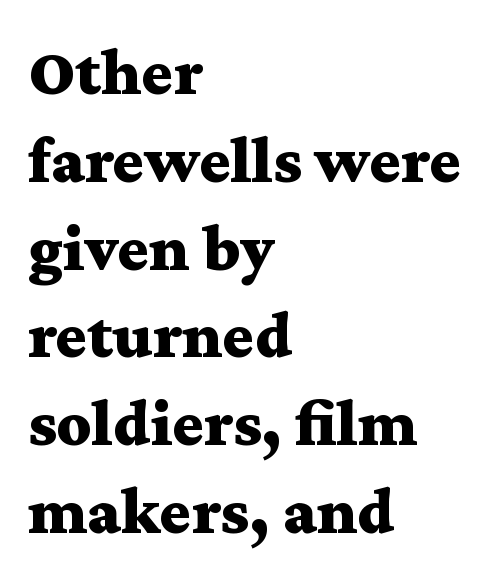
You can tell it's not italic because the verticals are truly vertical. Look at the tracking — it's just the regular setting, nothing added. The passage shown is emphatically bold. The rendering uses a moderate line-height, typical for paragraphs. This rendering features lettering with no underline. You can tell from the footed stems that serif type was used.
